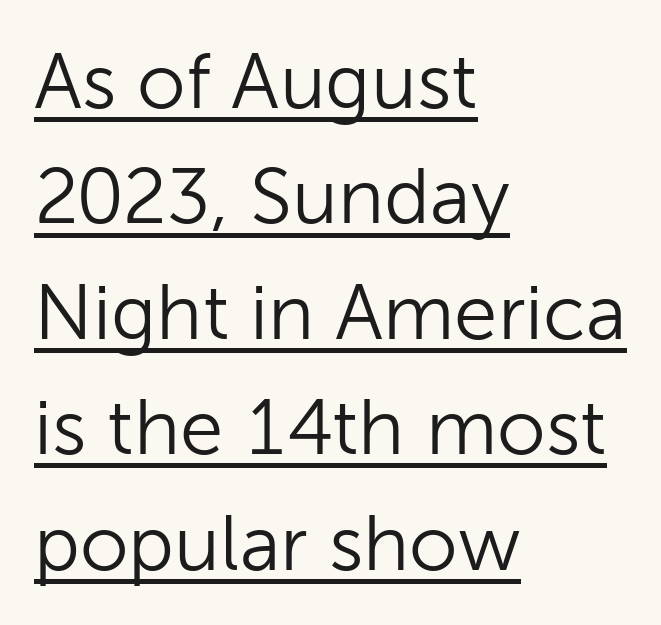
The image shows 78 px light sans-serif type, upright; set left-aligned, normal line spacing (1.48x), normal letter spacing, underlined; low stroke contrast and a medium x-height.
